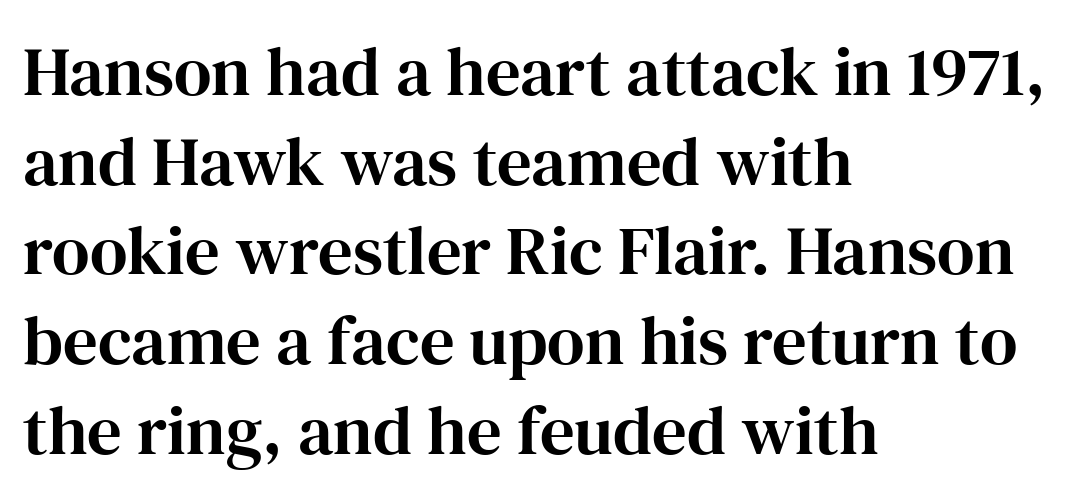
{"serif": "yes", "italic": "no", "width": "normal", "stroke_contrast": "high", "x_height": "medium", "monospaced": "no", "underline": "no", "align": "left", "line_spacing": "normal", "line_spacing_ratio": 1.3, "letter_spacing": "normal", "letter_spacing_em": 0.0, "glyph_px": 69}
